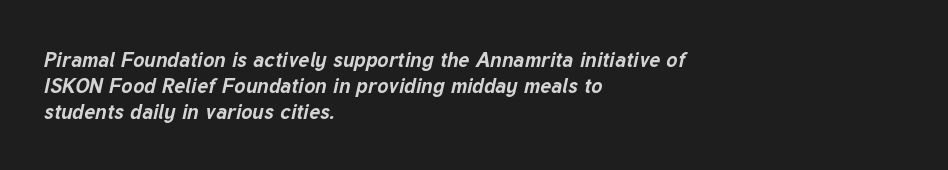
{"italic": "yes", "lean": "right", "slant_degrees": 12, "bold": "yes", "underline": "no", "align": "left", "line_spacing_ratio": 1.23, "letter_spacing": "normal", "letter_spacing_em": 0.0, "glyph_px": 21}
